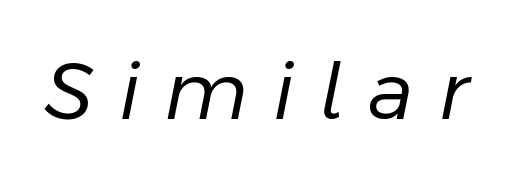
{"italic": "yes", "lean": "right", "slant_degrees": 11, "bold": "no", "weight": "regular", "width": "normal", "stroke_contrast": "low", "x_height": "medium", "monospaced": "no", "underline": "no", "letter_spacing": "wide", "letter_spacing_em": 0.32, "glyph_px": 79}
